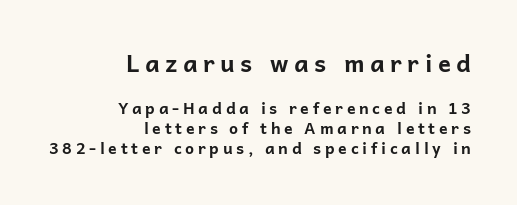
The image shows 24 px bold type, upright; set right-aligned, normal line spacing (1.27x), unusually wide letter spacing (+0.23 em), not underlined; the first (top) block is 1.5x larger.
